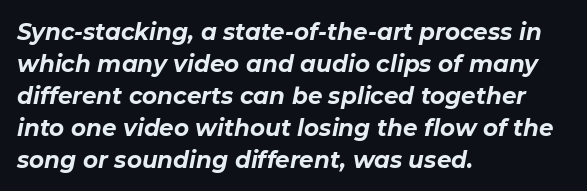
{"italic": "yes", "lean": "right", "slant_degrees": 11, "bold": "yes", "underline": "no", "align": "left", "line_spacing": "normal", "line_spacing_ratio": 1.39, "letter_spacing": "normal", "letter_spacing_em": 0.0, "glyph_px": 23}
